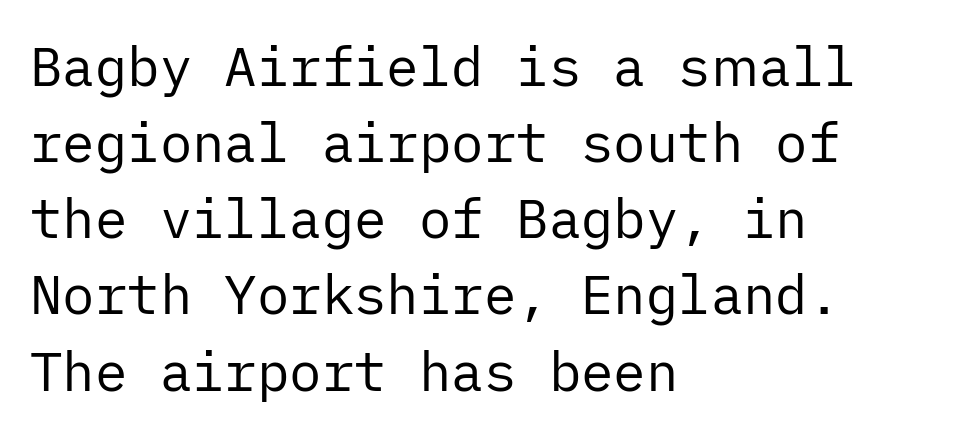
Q: Is the text bold? A: No.
Q: Is the text italic (slanted)? A: No, it is upright.
Q: Is the typeface a serif or a sans-serif typeface? A: Sans-serif.
Q: Is the text underlined? A: No.
Q: How is the paragraph aligned? A: Left-aligned.
Q: Is the spacing between letters normal or unusually wide? A: Normal.
Q: Is the spacing between lines tight, normal or loose? A: Normal.
Q: Width (condensed, normal, or wide)? A: Normal.
Q: Stroke contrast? A: Low.
Q: x-height? A: Medium.
